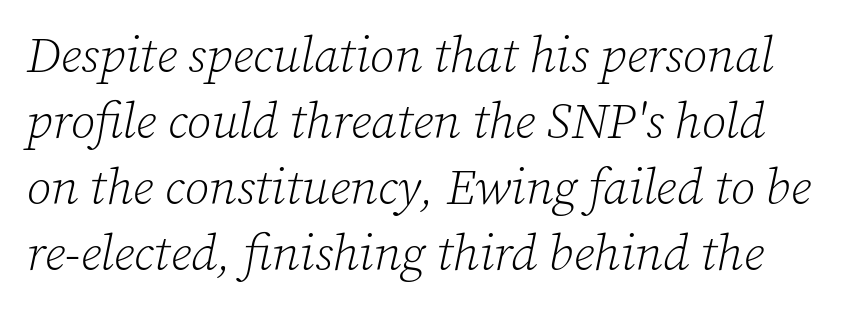
The image shows 50 px light serif type, italic (leaning right); set normal line spacing (1.32x), normal letter spacing, not underlined; low stroke contrast and a medium x-height.
